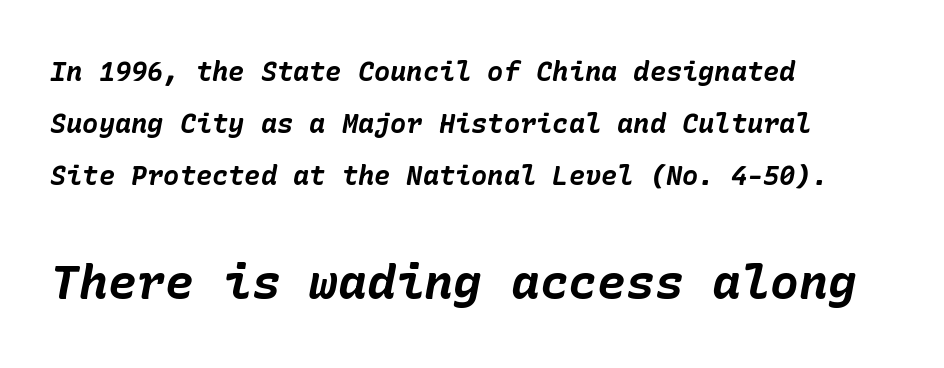
Typographic density is high because the face is bold. Vertical spacing — loose. The later block is typeset at a bigger size than the earlier block. The face used here is rendered with its standard letterfit. Casual observation: everything's shoved over to the left. The passage shown leans; its letterforms are oblique.
